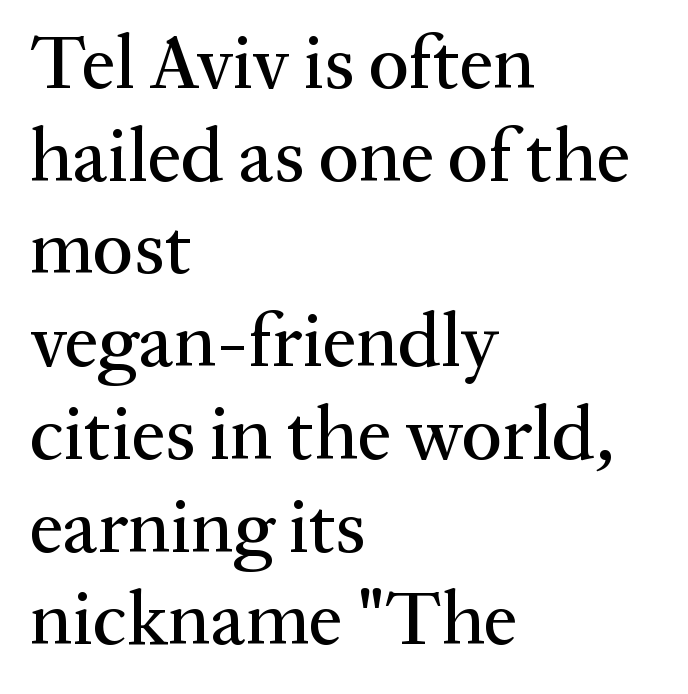
Nobody drew a line under any word here. The designer went with a serif here, giving each stem small feet. Every stem runs plumb, perpendicular to the baseline. Tracking here is standard; glyphs follow each other at the usual distance. The rag falls on the right side of this text block. This sample has the flowing, uneven cadence of proportional lettering.
